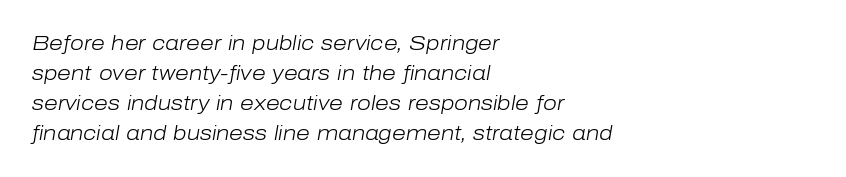
The image shows 20 px text type, italic (leaning right); set left-aligned, normal line spacing (1.5x), normal letter spacing, not underlined.
